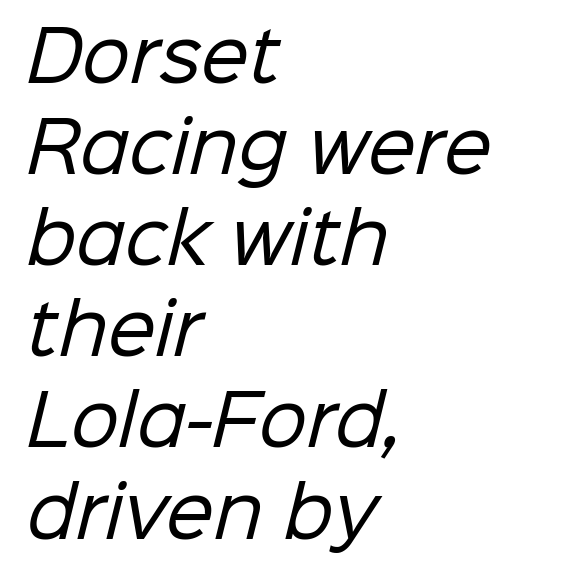
The image shows 68 px regular-weight sans-serif type; set left-aligned, normal line spacing (1.34x), normal letter spacing, not underlined; low stroke contrast and a medium x-height.
